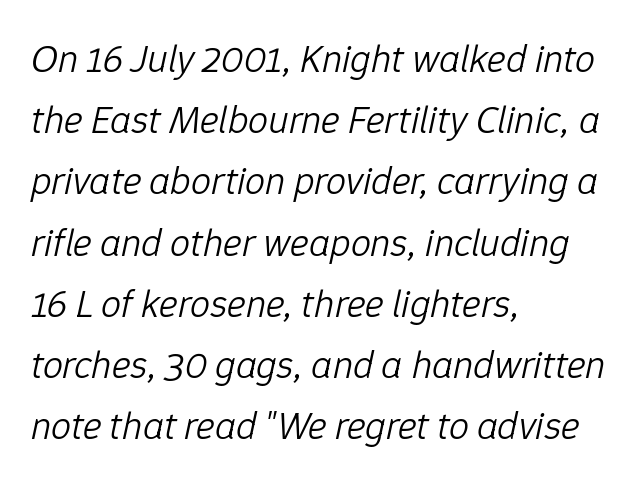
{"italic": "yes", "lean": "right", "slant_degrees": 12, "bold": "no", "weight": "light", "width": "normal", "stroke_contrast": "low", "x_height": "medium", "monospaced": "no", "underline": "no", "align": "left", "line_spacing": "normal", "line_spacing_ratio": 1.53, "letter_spacing": "normal", "letter_spacing_em": 0.0, "glyph_px": 40}
